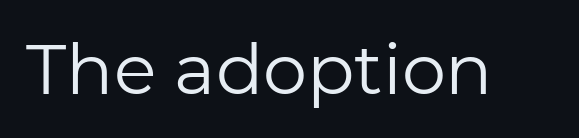
Vertical stems look standard width or narrower in stroke. The glyphs are unaccompanied by any horizontal stroke below them. Unlike italic type, these characters show no tilt at all. Honestly, the letter spacing is just normal — you wouldn't notice it. Varying glyph widths throughout — classic text-font behaviour.
